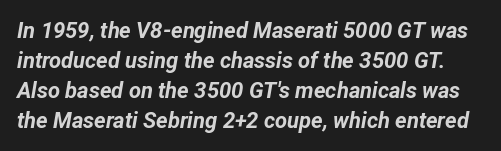
{"italic": "yes", "lean": "right", "slant_degrees": 12, "bold": "yes", "underline": "no", "line_spacing": "normal", "line_spacing_ratio": 1.36, "letter_spacing": "normal", "letter_spacing_em": 0.0, "glyph_px": 22}
